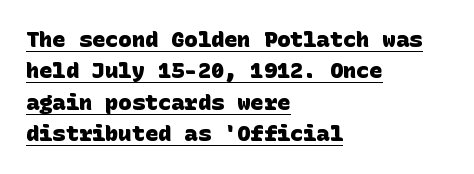
Q: Is the text bold? A: Yes.
Q: Is the text underlined? A: Yes.
Q: How is the paragraph aligned? A: Left-aligned.
Q: Is the spacing between letters normal or unusually wide? A: Normal.
Q: Is the spacing between lines tight, normal or loose? A: Normal.
